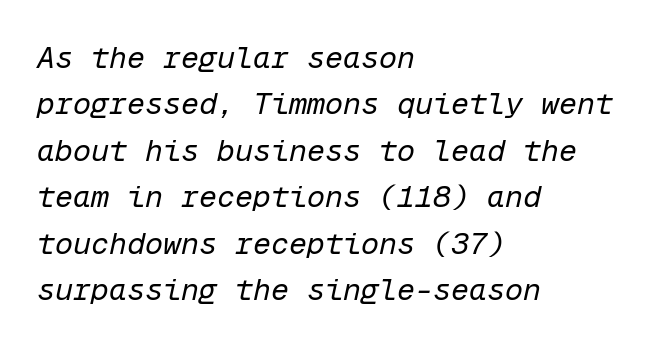
Each row of text sits above clean, open space. Observe the lean: these are italic letterforms. Rows of type keep a routine distance in the vertical direction. Alignment: flush left. Nothing heavy about these letters — not bold at all. You could count columns in this text — the font is strictly monospaced.
